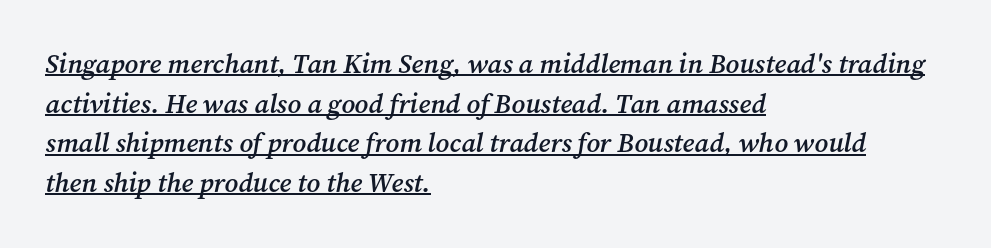
The image shows 27 px text type, italic (leaning right); set left-aligned, normal line spacing (1.47x), normal letter spacing, underlined.
